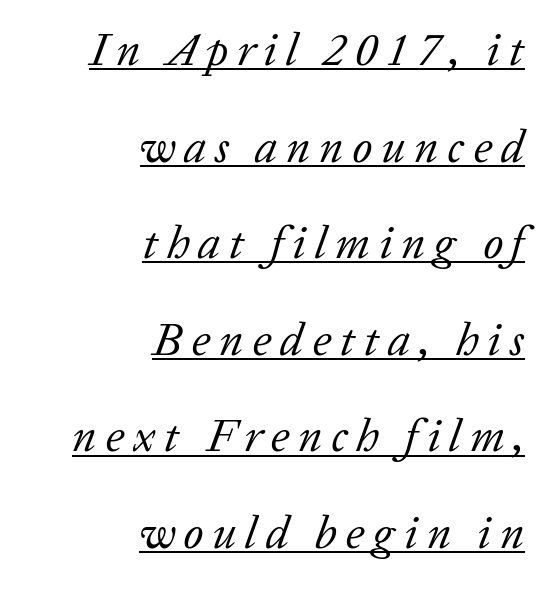
{"serif": "yes", "italic": "yes", "lean": "right", "slant_degrees": 20, "bold": "no", "weight": "regular", "width": "normal", "stroke_contrast": "low", "x_height": "medium", "monospaced": "no", "underline": "yes", "align": "right", "line_spacing": "loose", "line_spacing_ratio": 2.1, "glyph_px": 46}
